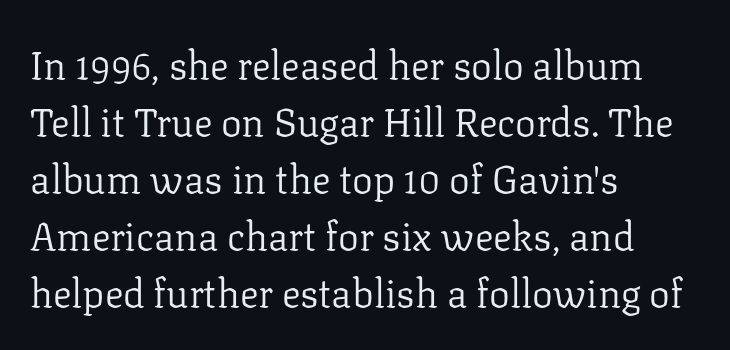
Students, note that the glyphs here touch the page at normal intervals. Lines of text with bare space underneath. A quiet, ordinary-to-light weight characterises the typeface. Serifs: yes, visible at the terminals of the letterforms.
